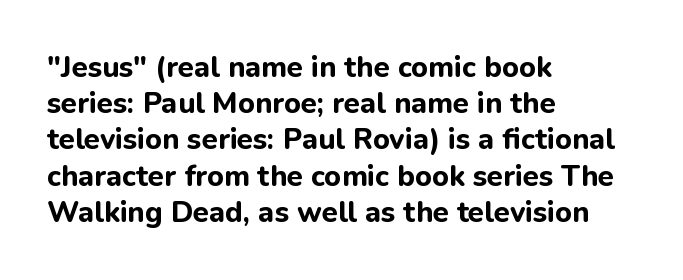
{"serif": "no", "italic": "no", "bold": "yes", "weight": "bold", "width": "normal", "stroke_contrast": "low", "x_height": "medium", "monospaced": "no", "underline": "no", "align": "left", "line_spacing": "normal", "line_spacing_ratio": 1.25, "letter_spacing": "normal", "letter_spacing_em": 0.0, "glyph_px": 29}
